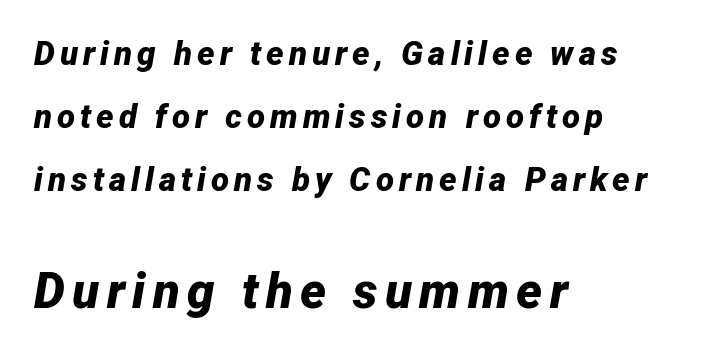
{"italic": "yes", "lean": "right", "slant_degrees": 12, "bold": "yes", "weight": "bold", "width": "normal", "stroke_contrast": "low", "x_height": "medium", "monospaced": "no", "underline": "no", "align": "left", "line_spacing": "loose", "line_spacing_ratio": 1.91, "larger_block": "second", "size_ratio": 1.48, "glyph_px": 49}
